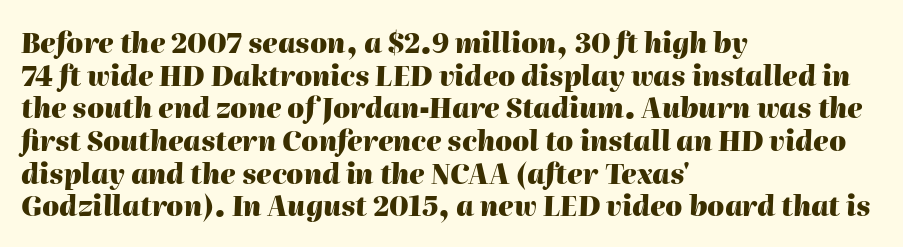
Q: Is the text bold? A: Yes.
Q: Is the text italic (slanted)? A: Yes, it leans right by about 2 degrees.
Q: Is the text underlined? A: No.
Q: How is the paragraph aligned? A: Left-aligned.
Q: Is the spacing between letters normal or unusually wide? A: Normal.
